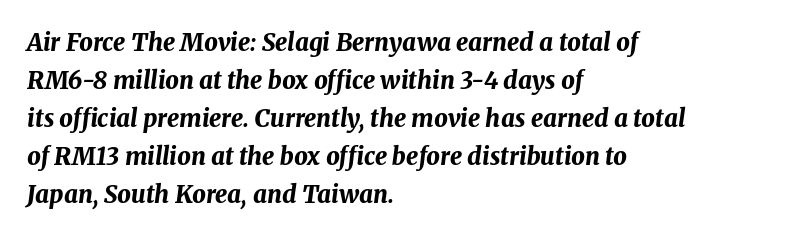
The typography opts for an oblique posture over an upright one. The rendering uses a moderate line-height, typical for paragraphs. These lines keep a tight, regular rhythm from letter to letter. The rendering uses a bold face; every stroke is thick and dark.
